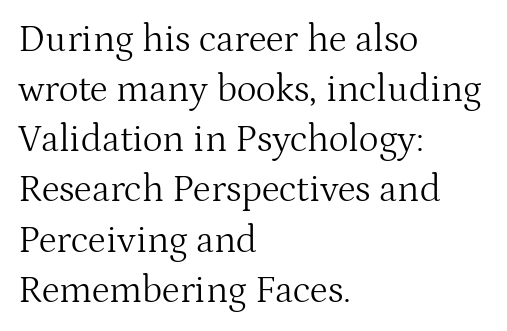
Type style note: has serifs. A bare baseline throughout the passage. This sample uses an upright cut, with every glyph sitting square on the baseline. Default kerning and tracking; the words read as compact shapes. What's the leading like? Ordinary, nothing unusual.
